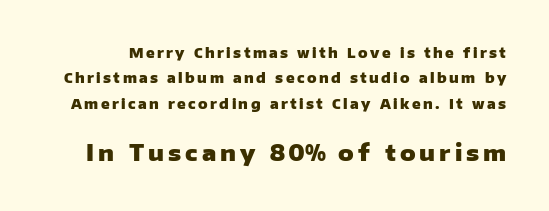
The baseline area is clear. Plenty of ink on the page — the face is bold. Nope, not italic — everything's standing straight. Two sizes are in play, and the larger belongs to the second block.
